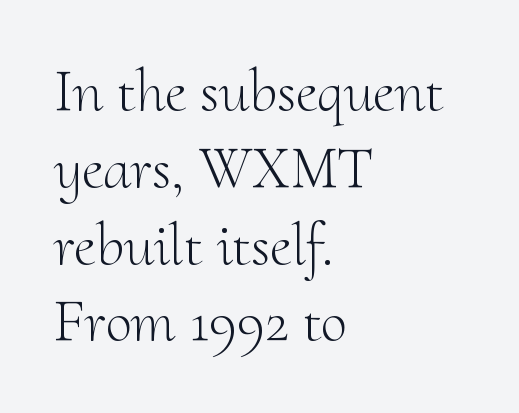
The image shows 60 px light serif type, upright; set left-aligned, normal line spacing (1.28x), normal letter spacing, not underlined; medium stroke contrast and a small x-height.
